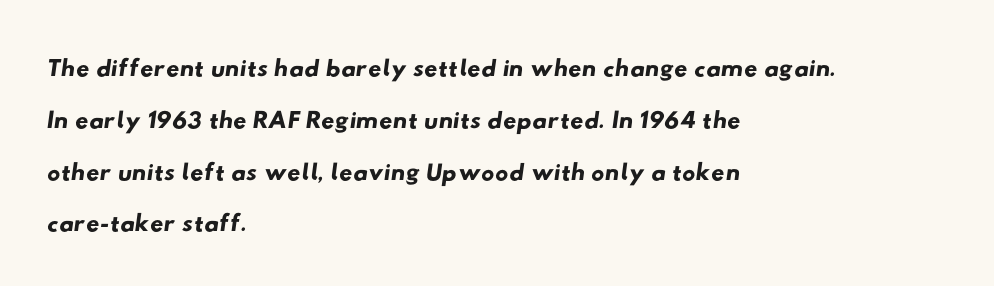
{"serif": "no", "width": "wide", "stroke_contrast": "low", "x_height": "small", "monospaced": "no", "underline": "no", "align": "left", "line_spacing": "normal", "line_spacing_ratio": 1.4, "letter_spacing": "normal", "letter_spacing_em": 0.0, "glyph_px": 37}
